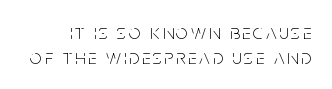
Stroke thickness stays within the range of a standard reading face or lighter. The lettering holds an erect, upright posture throughout. Quick note: underline off.
